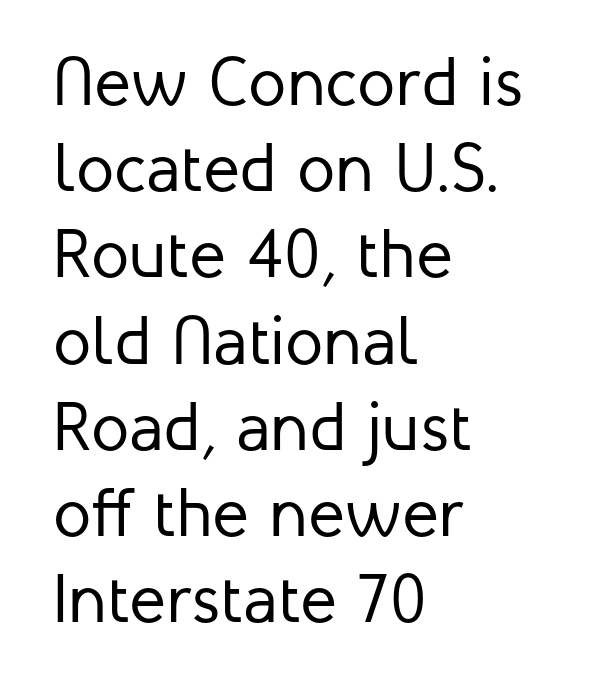
Q: Is the text bold? A: No.
Q: Is the text italic (slanted)? A: No, it is upright.
Q: Is the typeface a serif or a sans-serif typeface? A: Sans-serif.
Q: Is the text underlined? A: No.
Q: How is the paragraph aligned? A: Left-aligned.
Q: Is the spacing between letters normal or unusually wide? A: Normal.
Q: Is the spacing between lines tight, normal or loose? A: Normal.
Q: Width (condensed, normal, or wide)? A: Normal.
Q: Stroke contrast? A: Low.
Q: x-height? A: Medium.
Q: Monospaced? A: No.
